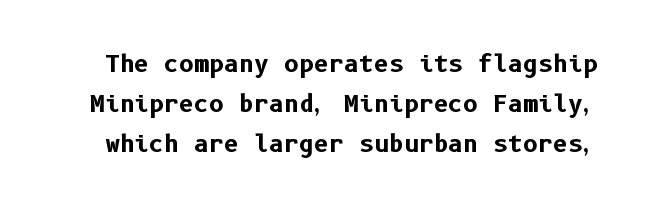
The horizontal fit of the characters is conventional and even. The passage shown is not underscored anywhere. The axis of the letterforms is exactly vertical. As a designer I'd log this as weight 700, bold.
